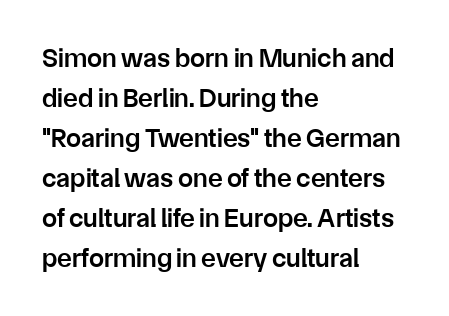
{"italic": "no", "bold": "semi", "underline": "no", "align": "left", "line_spacing": "normal", "line_spacing_ratio": 1.48, "letter_spacing": "normal", "letter_spacing_em": 0.0, "glyph_px": 27}
